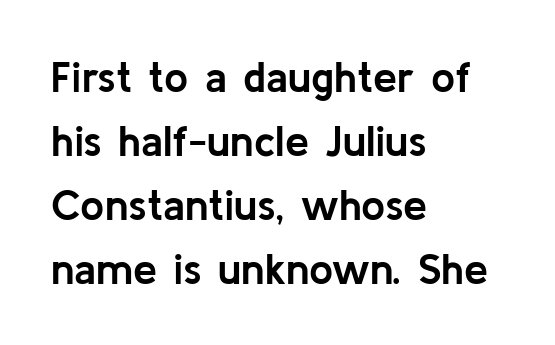
A bare baseline throughout the passage. Where is the straight margin? On the left. Font category for this specimen: sans-serif. Honestly, the row spacing looks completely unremarkable.
